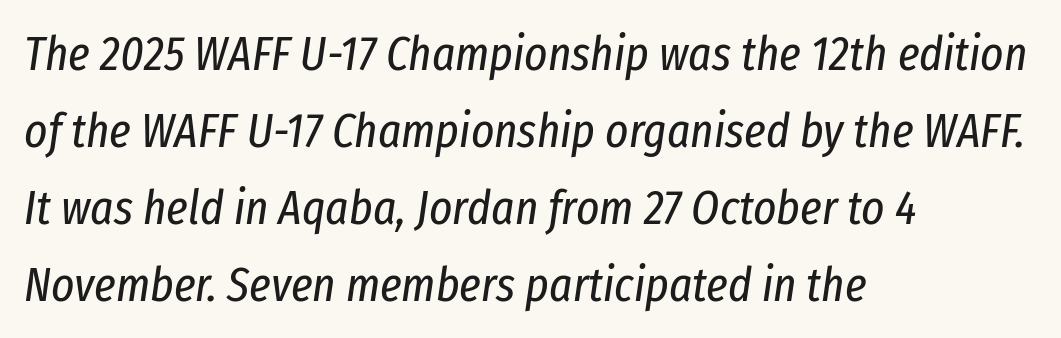
Characters follow at the spacing the type designer built in. Unmarked baselines from the first word to the last. Ink coverage per letter is moderate at most. Looks like regular typesetting: each glyph gets only the width it needs.
